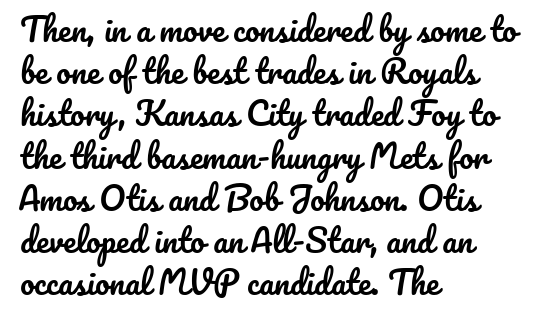
The image shows 32 px text type; set left-aligned, normal line spacing (1.32x), normal letter spacing, not underlined; low stroke contrast and a small x-height.
